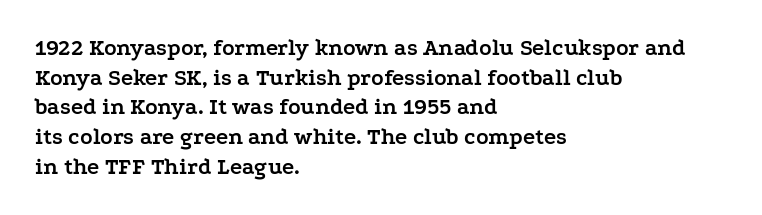
{"italic": "no", "bold": "yes", "underline": "no", "align": "left", "line_spacing": "normal", "line_spacing_ratio": 1.29, "letter_spacing": "normal", "letter_spacing_em": 0.0, "glyph_px": 23}
